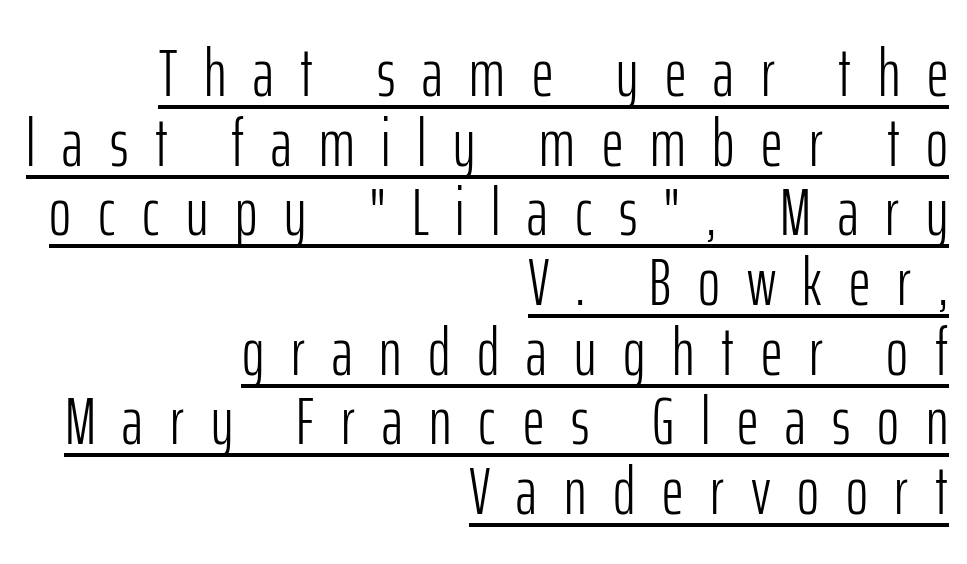
{"serif": "no", "italic": "no", "bold": "no", "weight": "light", "width": "condensed", "stroke_contrast": "low", "x_height": "medium", "monospaced": "no", "underline": "yes", "align": "right", "line_spacing": "tight", "line_spacing_ratio": 1.04, "letter_spacing": "wide", "letter_spacing_em": 0.4, "glyph_px": 67}
